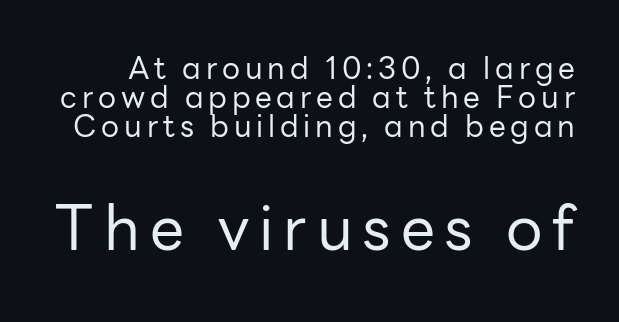
Of the two passages, the one underneath uses the larger point size. Unmarked baselines from the first word to the last. Notice how descenders almost collide with the ascenders below — that's tight leading. The face used here is proportionally spaced, like ordinary book or web type. This is the regular roman posture of the typeface.
